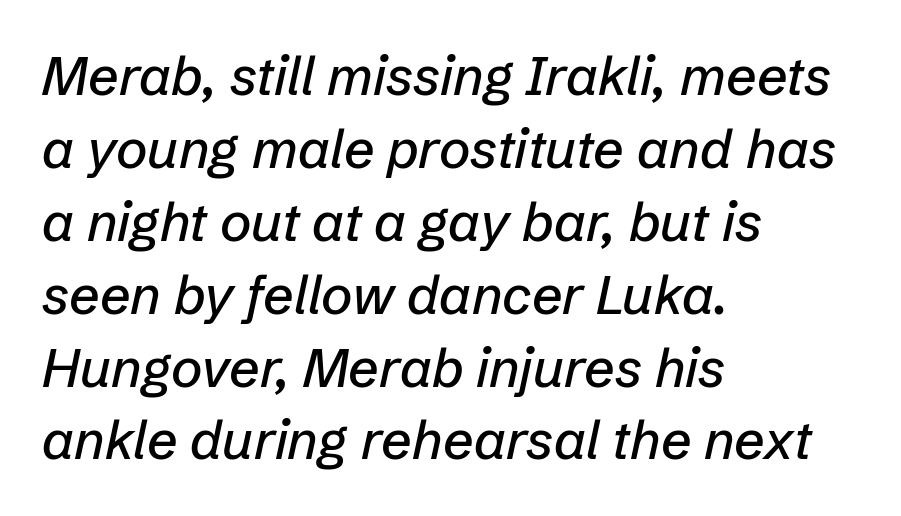
The lines in this sample share a left origin and differ only in where they stop. A typesetter would call this zero additional tracking. These lines are rendered in a variable-pitch font. Interline gaps are of average width in this sample. Only glyphs here, with clear space below each row. Every character sits at an angle, as italics do.
